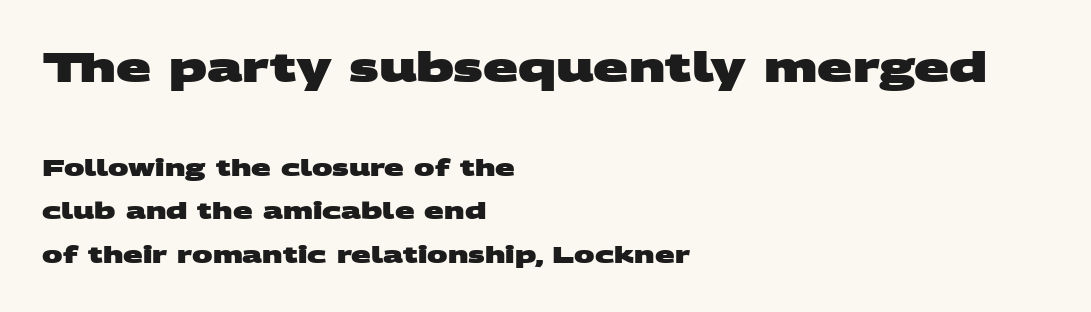
The image shows 41 px heavy, wide sans-serif type; set left-aligned, loose line spacing (1.9x), normal letter spacing, not underlined; the first (top) block is 1.78x larger; medium stroke contrast and a large x-height.
